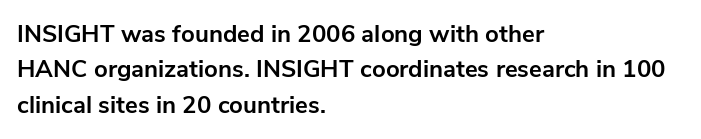
The image shows 24 px bold type, upright; set left-aligned, normal line spacing (1.47x), normal letter spacing, not underlined.
